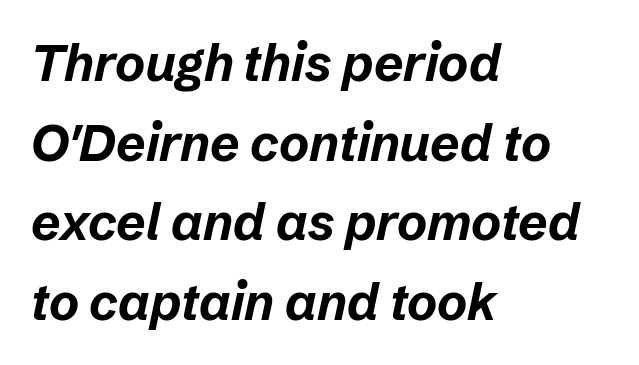
The glyphs look as if they've been sheared to an angle. Vertically, the passage feels balanced, rows spaced as you'd expect. The area under the type is left untouched. The paragraph shown leans on its left margin. Varying glyph widths throughout — classic text-font behaviour.
